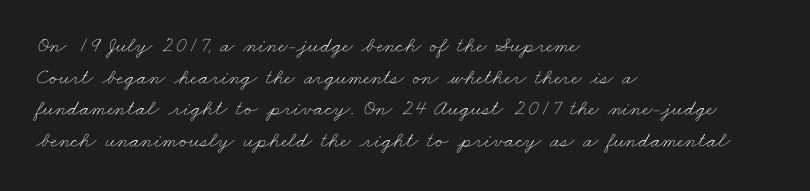
The image shows 22 px text type; set left-aligned, normal line spacing (1.44x), normal letter spacing, not underlined.
